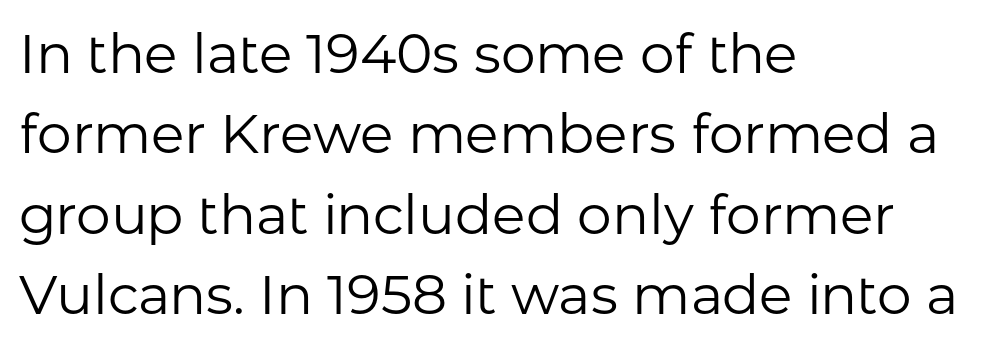
{"serif": "no", "italic": "no", "bold": "no", "weight": "regular", "width": "normal", "stroke_contrast": "low", "x_height": "medium", "monospaced": "no", "underline": "no", "align": "left", "line_spacing": "normal", "line_spacing_ratio": 1.46, "letter_spacing": "normal", "letter_spacing_em": 0.0, "glyph_px": 55}
